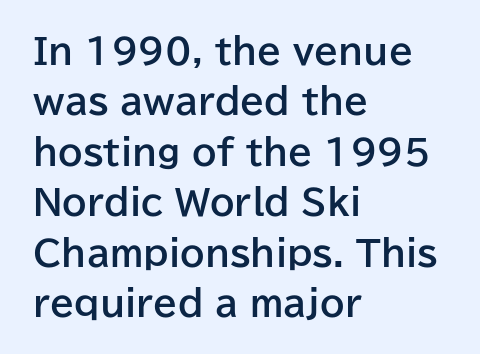
{"serif": "no", "italic": "no", "bold": "yes", "weight": "bold", "width": "normal", "stroke_contrast": "low", "x_height": "medium", "monospaced": "no", "underline": "no", "align": "left", "line_spacing": "normal", "line_spacing_ratio": 1.44, "letter_spacing": "normal", "letter_spacing_em": 0.0, "glyph_px": 35}
